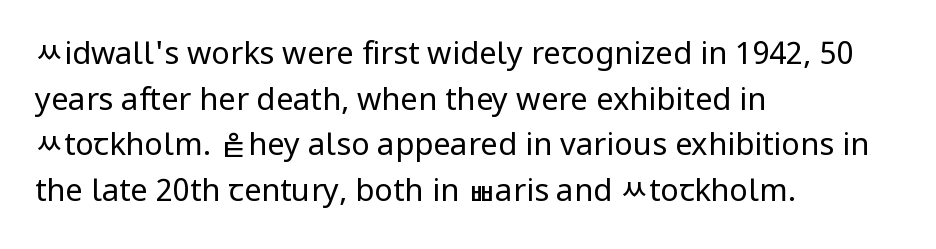
The image shows 31 px regular-weight sans-serif type, upright; set left-aligned, normal line spacing (1.47x), normal letter spacing, not underlined; low stroke contrast and a medium x-height.
